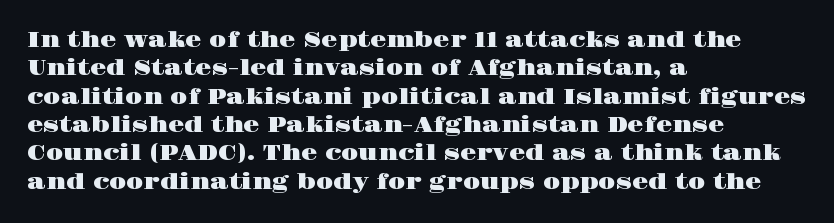
Q: Is the text italic (slanted)? A: No, it is upright.
Q: Is the text underlined? A: No.
Q: How is the paragraph aligned? A: Left-aligned.
Q: Is the spacing between letters normal or unusually wide? A: Normal.
Q: Is the spacing between lines tight, normal or loose? A: Normal.
